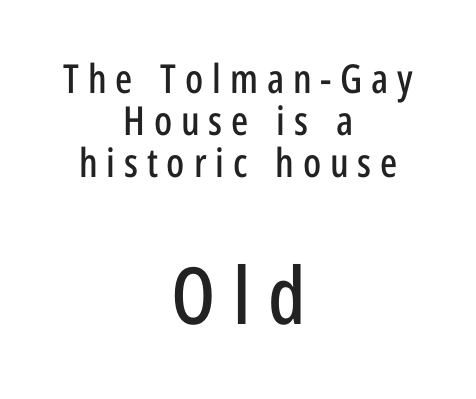
Q: Is the text italic (slanted)? A: No, it is upright.
Q: Is the typeface a serif or a sans-serif typeface? A: Sans-serif.
Q: Is the text underlined? A: No.
Q: How is the paragraph aligned? A: Centered.
Q: Is the spacing between letters normal or unusually wide? A: Unusually wide.
Q: Is the spacing between lines tight, normal or loose? A: Tight.
Q: Which block of text is set in a larger size, the first (top) or the second (bottom)? A: The second (bottom) one.
Q: Width (condensed, normal, or wide)? A: Condensed.
Q: Stroke contrast? A: Low.
Q: x-height? A: Medium.
Q: Monospaced? A: No.
